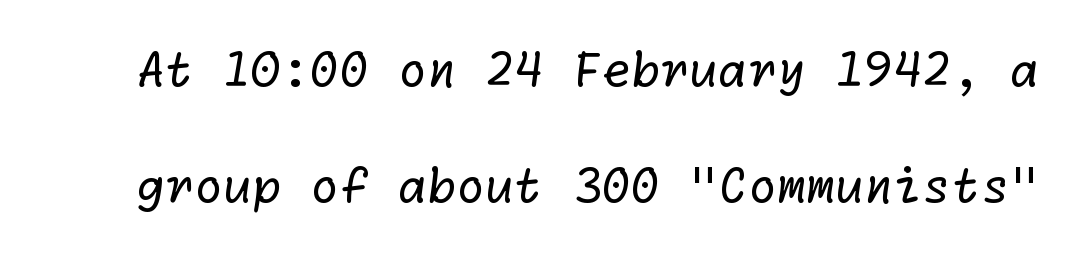
The image shows 47 px regular-weight sans-serif type; set loose line spacing (2.46x), normal letter spacing, not underlined; low stroke contrast and a medium x-height.
